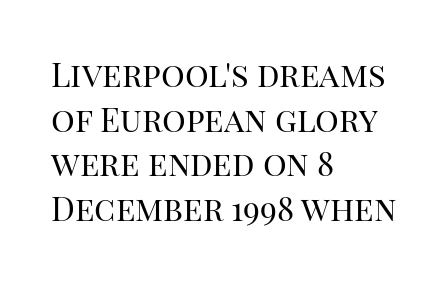
{"serif": "yes", "italic": "no", "bold": "no", "weight": "regular", "width": "normal", "stroke_contrast": "high", "x_height": "large", "monospaced": "no", "underline": "no", "align": "left", "line_spacing": "normal", "line_spacing_ratio": 1.35, "letter_spacing": "normal", "letter_spacing_em": 0.0, "glyph_px": 33}
